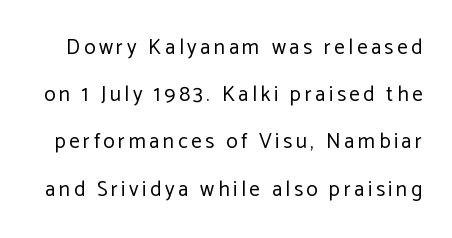
Q: Is the text bold? A: No.
Q: Is the text italic (slanted)? A: No, it is upright.
Q: Is the text underlined? A: No.
Q: Is the spacing between lines tight, normal or loose? A: Loose.
